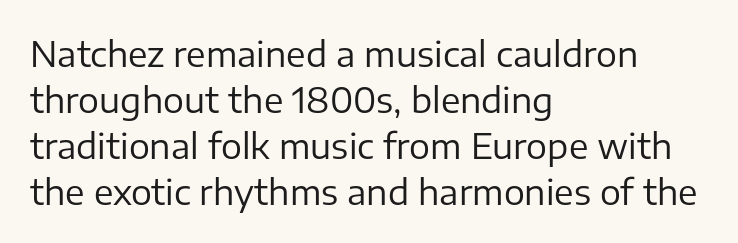
The image shows 35 px regular-weight sans-serif type, upright; set left-aligned, normal line spacing (1.31x), normal letter spacing, not underlined; low stroke contrast and a medium x-height.
